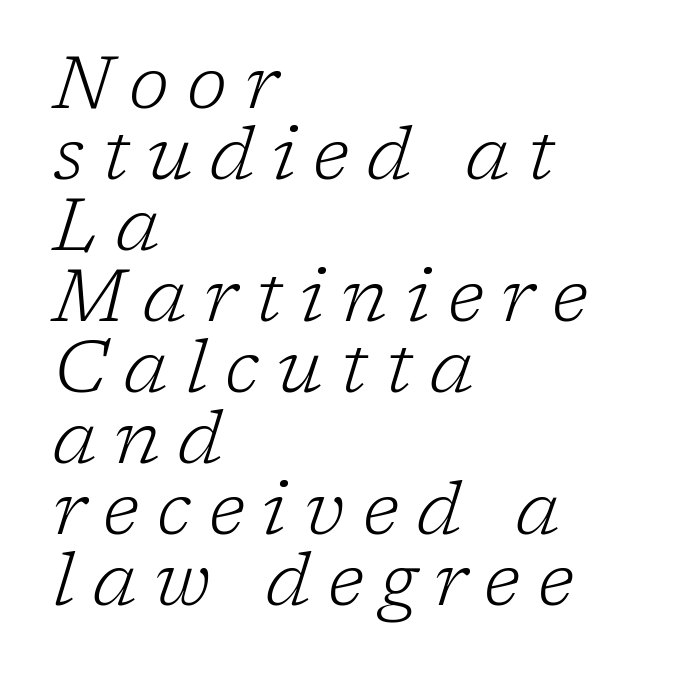
Q: Is the text bold? A: No.
Q: Is the text italic (slanted)? A: Yes, it leans right by about 17 degrees.
Q: Is the typeface a serif or a sans-serif typeface? A: Serif.
Q: Is the text underlined? A: No.
Q: How is the paragraph aligned? A: Left-aligned.
Q: Is the spacing between letters normal or unusually wide? A: Unusually wide.
Q: Is the spacing between lines tight, normal or loose? A: Tight.
Q: Width (condensed, normal, or wide)? A: Normal.
Q: Stroke contrast? A: Low.
Q: x-height? A: Medium.
Q: Monospaced? A: No.
